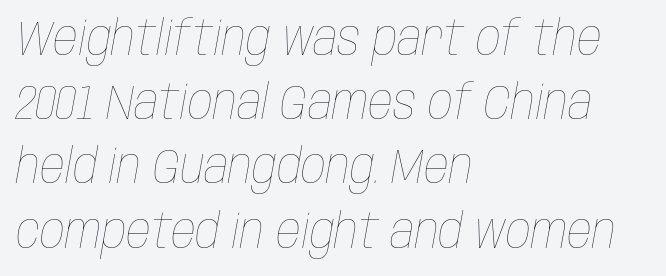
Stems and bowls with no extra thickness — not bold. This sample uses an oblique cut, with every glyph tilted off the vertical. Alignment: flush left. What stands out about the letter spacing? Nothing — it is the standard amount. Is this a fixed-width face? No — the glyphs have proportional, varying widths. What's the leading like? Ordinary, nothing unusual.
